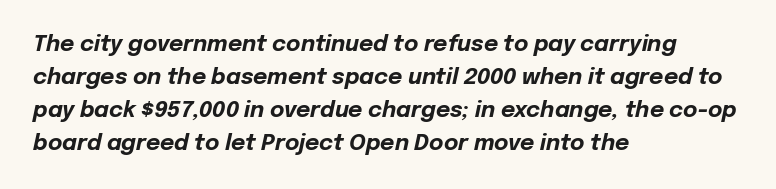
The image shows 22 px bold type, italic (leaning right); set left-aligned, normal line spacing (1.5x), normal letter spacing, not underlined.
